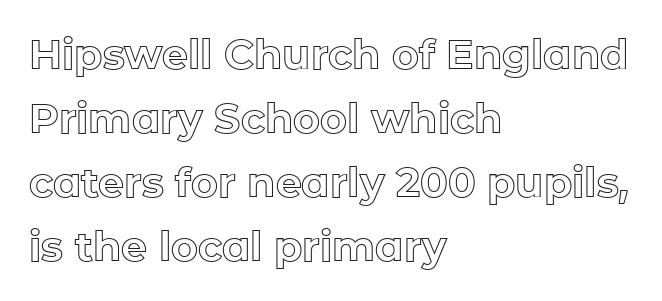
{"italic": "no", "width": "normal", "x_height": "medium", "monospaced": "no", "underline": "no", "align": "left", "line_spacing": "normal", "line_spacing_ratio": 1.56, "letter_spacing": "normal", "letter_spacing_em": 0.0, "glyph_px": 41}
